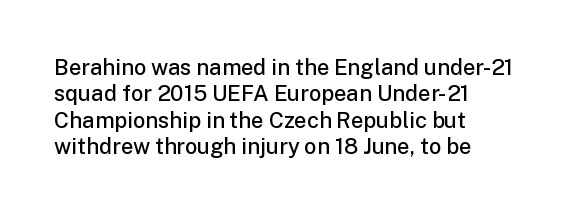
In terms of posture, this sample is upright. Does the copy run flush right? No — it runs flush left. Each word holds together tightly as a unit, with standard inter-letter gaps. Just letters on the line, the space beneath them empty. On the weight axis this lands at semibold, roughly 600.
